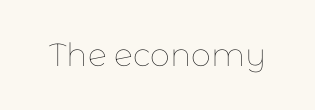
{"italic": "no", "bold": "no", "weight": "thin", "width": "normal", "stroke_contrast": "low", "x_height": "medium", "monospaced": "no", "underline": "no", "letter_spacing": "normal", "letter_spacing_em": 0.0, "glyph_px": 32}
